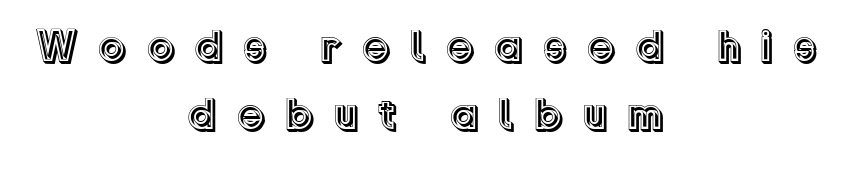
Q: Is the text italic (slanted)? A: No, it is upright.
Q: Is the text underlined? A: No.
Q: How is the paragraph aligned? A: Centered.
Q: Is the spacing between letters normal or unusually wide? A: Unusually wide.
Q: Is the spacing between lines tight, normal or loose? A: Normal.
Q: Width (condensed, normal, or wide)? A: Normal.
Q: x-height? A: Medium.
Q: Monospaced? A: No.
